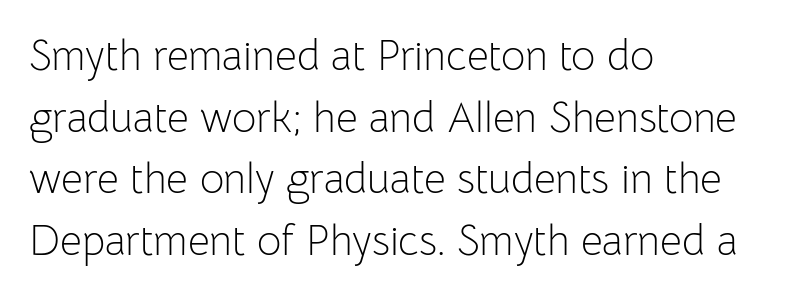
The lettering holds an erect, upright posture throughout. Think of a printed novel: that variable character pitch is what you see here. Every row of glyphs begins at an identical x-position on the left. The face used here is rendered with its standard letterfit. The leading is moderate, giving the passage an even texture.
